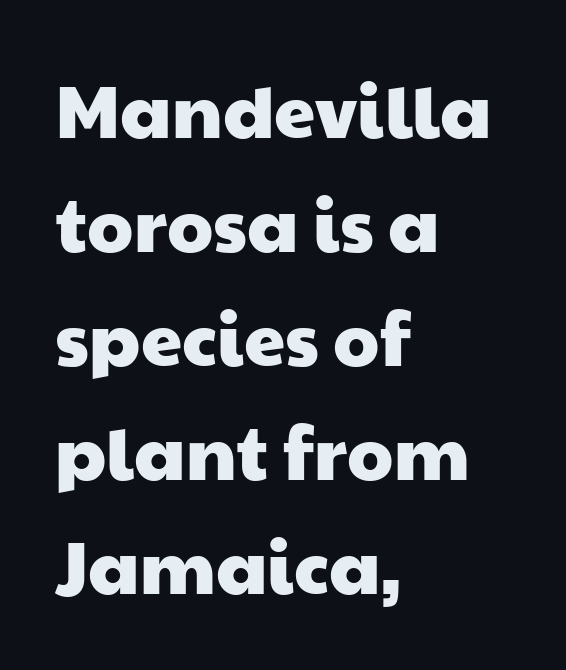
{"serif": "no", "width": "wide", "stroke_contrast": "low", "x_height": "medium", "monospaced": "no", "underline": "no", "align": "left", "line_spacing": "normal", "line_spacing_ratio": 1.54, "letter_spacing": "normal", "letter_spacing_em": 0.0, "glyph_px": 74}
